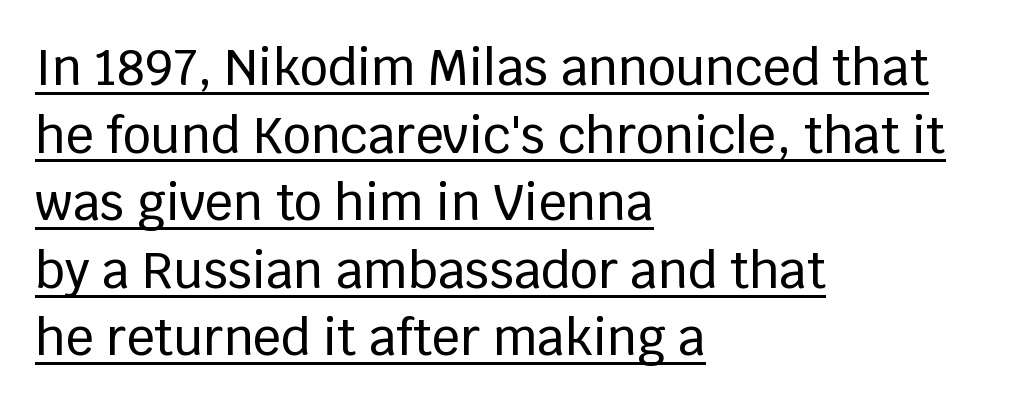
The image shows 49 px sans-serif type, upright; set left-aligned, normal line spacing (1.38x), normal letter spacing, underlined; low stroke contrast and a large x-height.
